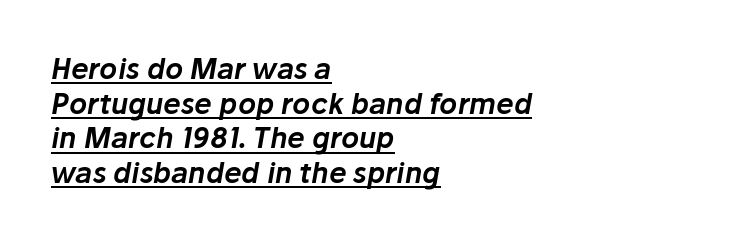
The face used here is proportionally spaced, like ordinary book or web type. Does a line run under the words? Yes, clearly. If you drew a ruler down the left edge, every line would touch it. Letter spacing: default. You can tell it's italic because the verticals aren't actually vertical.
